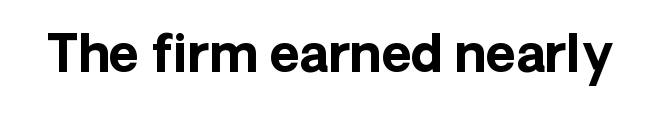
The image shows 51 px bold sans-serif type, upright; set normal letter spacing, not underlined; low stroke contrast and a medium x-height.
